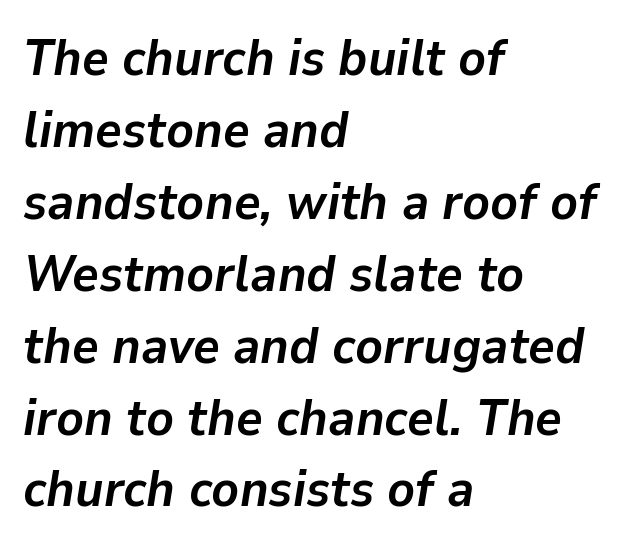
The image shows 51 px semibold type, italic (leaning right); set left-aligned, normal line spacing (1.41x), normal letter spacing, not underlined; low stroke contrast and a medium x-height.
